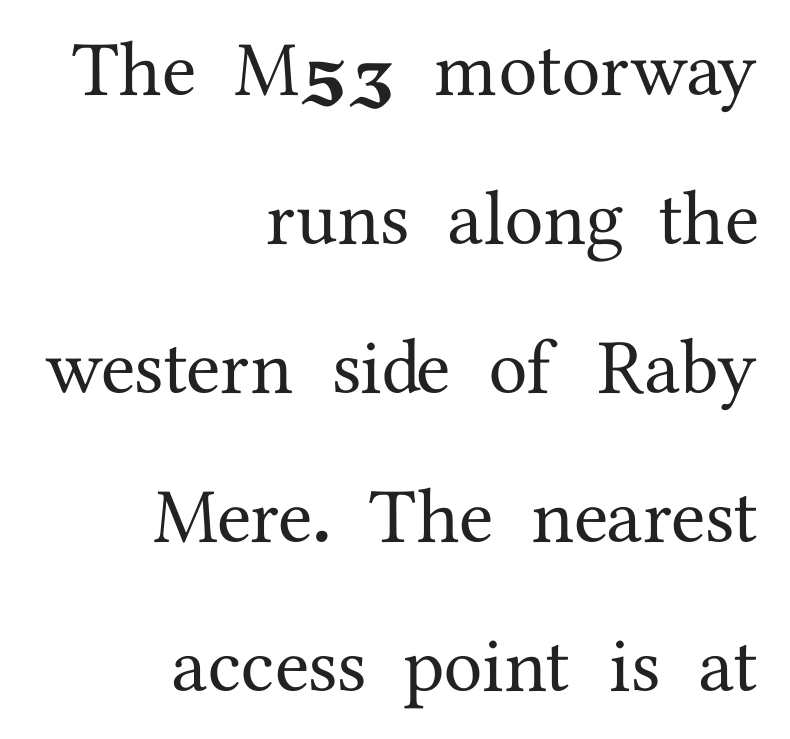
Q: Is the text italic (slanted)? A: No, it is upright.
Q: Is the typeface a serif or a sans-serif typeface? A: Serif.
Q: Is the text underlined? A: No.
Q: How is the paragraph aligned? A: Right-aligned.
Q: Is the spacing between letters normal or unusually wide? A: Normal.
Q: Is the spacing between lines tight, normal or loose? A: Loose.
Q: Width (condensed, normal, or wide)? A: Normal.
Q: Stroke contrast? A: Medium.
Q: x-height? A: Medium.
Q: Monospaced? A: No.
